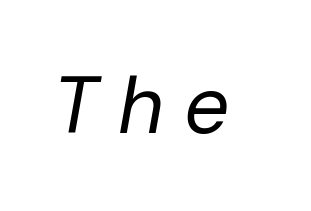
The image shows 80 px regular-weight type, italic (leaning right); set unusually wide letter spacing (+0.25 em), not underlined; low stroke contrast and a medium x-height.
